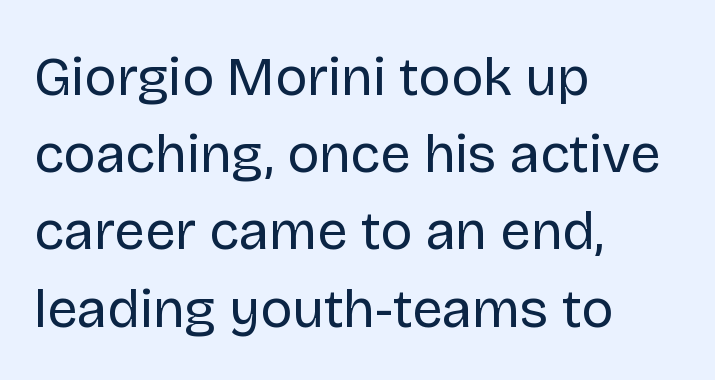
The letters stand straight up with perfectly vertical stems. Unbolded letterforms with no extra heft. These lines are rendered in a variable-pitch font. The lines sit at an ordinary, default distance from one another. This rendering uses left alignment, leaving the right contour irregular.
